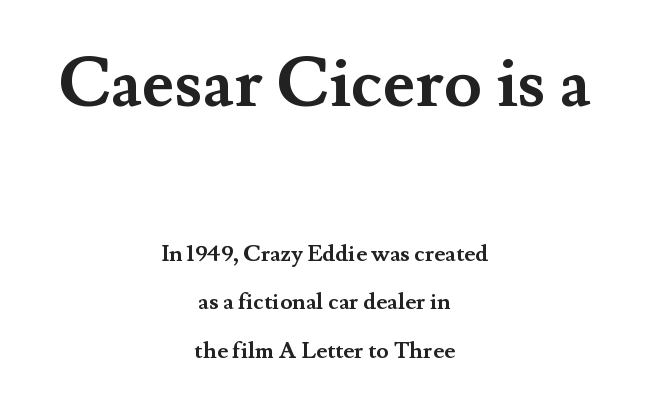
Q: Is the text bold? A: Yes.
Q: Is the text italic (slanted)? A: No, it is upright.
Q: Is the typeface a serif or a sans-serif typeface? A: Serif.
Q: Is the text underlined? A: No.
Q: How is the paragraph aligned? A: Centered.
Q: Is the spacing between letters normal or unusually wide? A: Normal.
Q: Is the spacing between lines tight, normal or loose? A: Loose.
Q: Which block of text is set in a larger size, the first (top) or the second (bottom)? A: The first (top) one.
Q: Width (condensed, normal, or wide)? A: Normal.
Q: Stroke contrast? A: Medium.
Q: x-height? A: Small.
Q: Monospaced? A: No.
